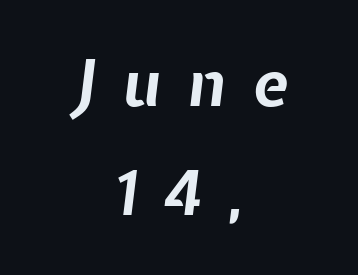
Q: Is the text bold? A: Yes.
Q: Is the text italic (slanted)? A: Yes, it leans right by about 7 degrees.
Q: Is the text underlined? A: No.
Q: How is the paragraph aligned? A: Centered.
Q: Is the spacing between letters normal or unusually wide? A: Unusually wide.
Q: Width (condensed, normal, or wide)? A: Normal.
Q: Stroke contrast? A: Low.
Q: x-height? A: Medium.
Q: Monospaced? A: No.
